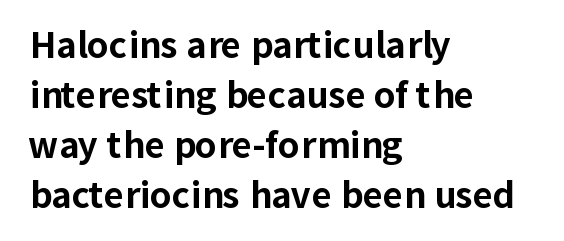
Q: Is the text bold? A: Yes.
Q: Is the text italic (slanted)? A: No, it is upright.
Q: Is the typeface a serif or a sans-serif typeface? A: Sans-serif.
Q: Is the text underlined? A: No.
Q: How is the paragraph aligned? A: Left-aligned.
Q: Is the spacing between letters normal or unusually wide? A: Normal.
Q: Is the spacing between lines tight, normal or loose? A: Normal.
Q: Width (condensed, normal, or wide)? A: Normal.
Q: Stroke contrast? A: Low.
Q: x-height? A: Medium.
Q: Monospaced? A: No.
